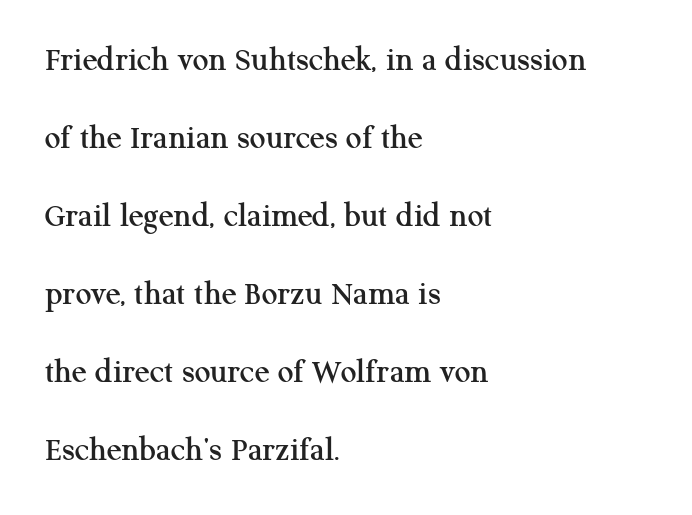
Every character sits straight up, as roman type does. The zone under the glyphs is completely vacant. Where is the straight margin? On the left. Character widths vary here, with narrow letters taking less room than wide ones. A typesetter would label this face a serif. Airy leading.
